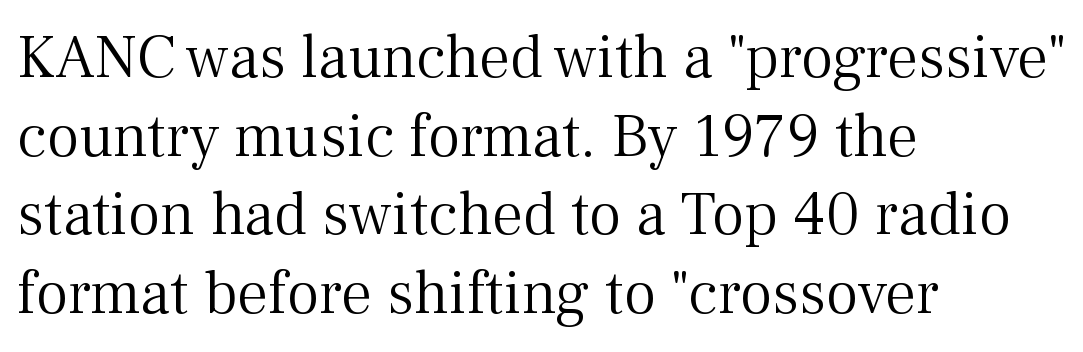
Does the copy run flush right? No — it runs flush left. Weight: not bold — regular or lighter. Tall strokes in this sample are plumb rather than angled. Note the varied advance widths — an 'i' is clearly narrower than an 'm'. Only glyphs here, with clear space below each row.
